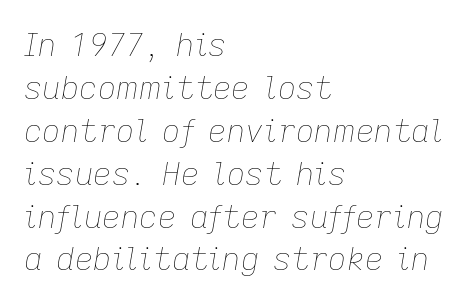
{"italic": "yes", "lean": "right", "slant_degrees": 9, "bold": "no", "weight": "thin", "width": "normal", "stroke_contrast": "low", "x_height": "medium", "monospaced": "no", "underline": "no", "align": "left", "line_spacing": "normal", "line_spacing_ratio": 1.34, "letter_spacing": "normal", "letter_spacing_em": 0.0, "glyph_px": 32}
